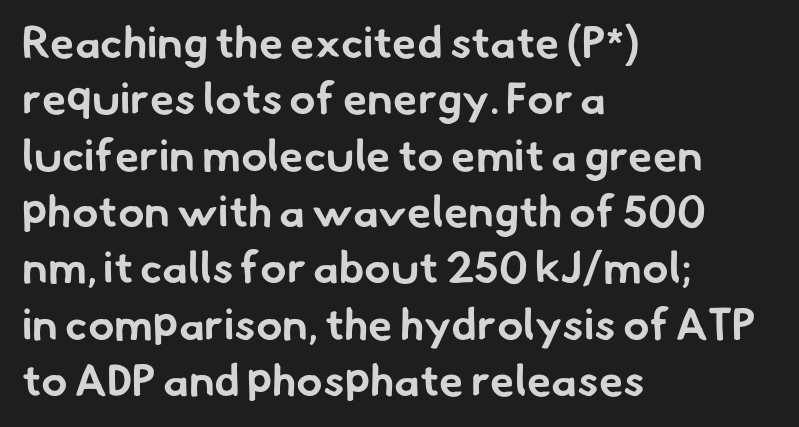
Q: Is the text bold? A: Yes.
Q: Is the typeface a serif or a sans-serif typeface? A: Sans-serif.
Q: Is the text underlined? A: No.
Q: How is the paragraph aligned? A: Left-aligned.
Q: Is the spacing between letters normal or unusually wide? A: Normal.
Q: Is the spacing between lines tight, normal or loose? A: Normal.
Q: Width (condensed, normal, or wide)? A: Normal.
Q: Stroke contrast? A: Low.
Q: x-height? A: Small.
Q: Monospaced? A: No.
